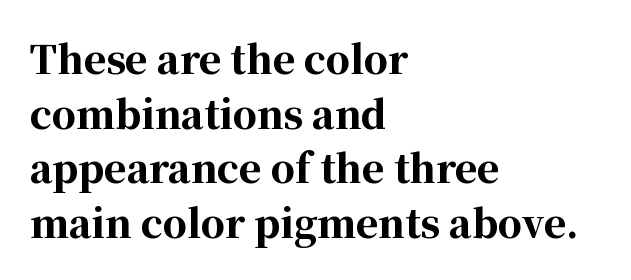
{"serif": "yes", "italic": "no", "bold": "yes", "weight": "bold", "width": "normal", "stroke_contrast": "high", "x_height": "medium", "monospaced": "no", "underline": "no", "align": "left", "line_spacing": "normal", "line_spacing_ratio": 1.44, "letter_spacing": "normal", "letter_spacing_em": 0.0, "glyph_px": 38}
